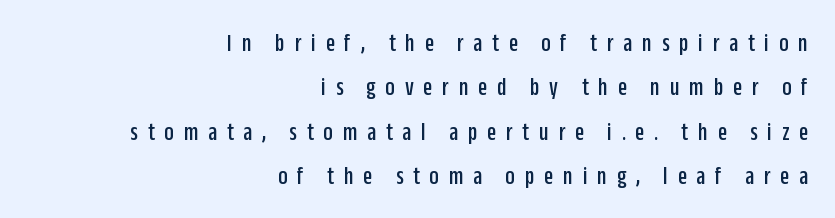
Honestly, the letter spacing is so wide it's the main thing you notice. Do the letters lean? They stand straight. One-word summary of the alignment: right. The glyphs are unaccompanied by any horizontal stroke below them.
